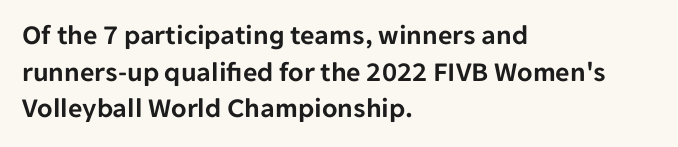
The image shows 28 px sans-serif type, upright; set left-aligned, normal line spacing (1.31x), normal letter spacing, not underlined; low stroke contrast and a medium x-height.
